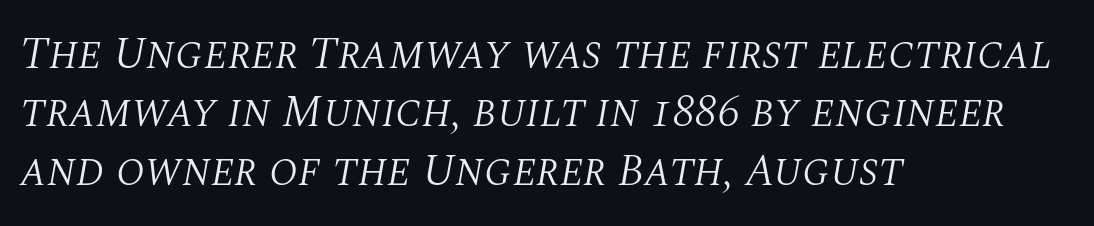
Q: Is the text bold? A: No.
Q: Is the text italic (slanted)? A: Yes, it leans right by about 10 degrees.
Q: Is the typeface a serif or a sans-serif typeface? A: Serif.
Q: Is the text underlined? A: No.
Q: How is the paragraph aligned? A: Left-aligned.
Q: Is the spacing between letters normal or unusually wide? A: Normal.
Q: Is the spacing between lines tight, normal or loose? A: Normal.
Q: Width (condensed, normal, or wide)? A: Normal.
Q: Stroke contrast? A: Medium.
Q: x-height? A: Large.
Q: Monospaced? A: No.
